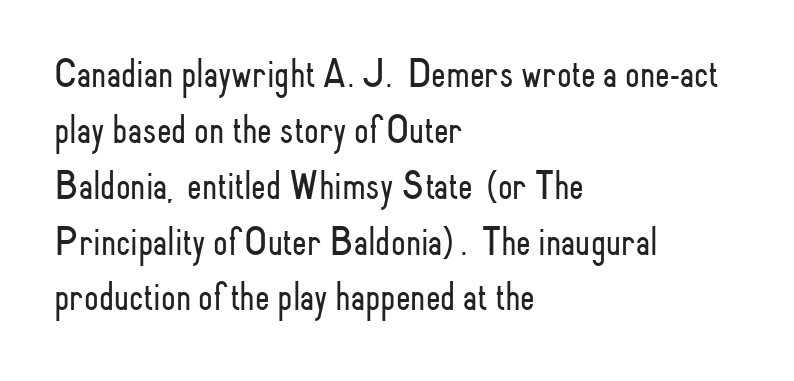
The image shows 42 px light, condensed sans-serif type, upright; set left-aligned, normal line spacing (1.33x), normal letter spacing, not underlined; low stroke contrast and a small x-height.
